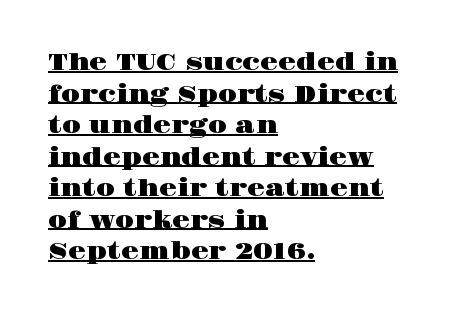
Q: Is the text italic (slanted)? A: No, it is upright.
Q: Is the text underlined? A: Yes.
Q: How is the paragraph aligned? A: Left-aligned.
Q: Is the spacing between letters normal or unusually wide? A: Normal.
Q: Is the spacing between lines tight, normal or loose? A: Normal.
